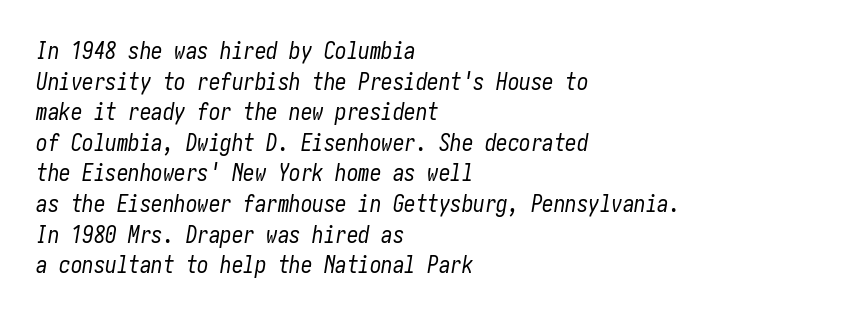
{"italic": "yes", "lean": "right", "slant_degrees": 10, "bold": "no", "underline": "no", "align": "left", "line_spacing": "normal", "line_spacing_ratio": 1.33, "letter_spacing": "normal", "letter_spacing_em": 0.0, "glyph_px": 23}
